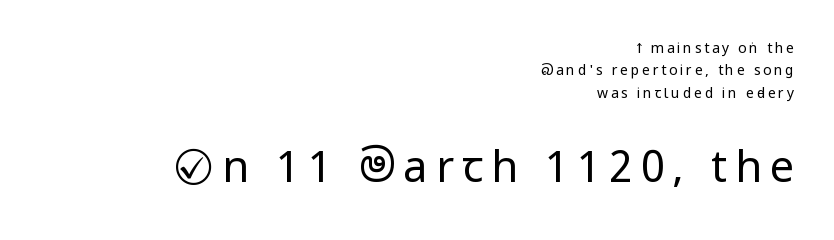
Q: Is the text bold? A: No.
Q: Is the text italic (slanted)? A: No, it is upright.
Q: Is the typeface a serif or a sans-serif typeface? A: Sans-serif.
Q: Is the text underlined? A: No.
Q: How is the paragraph aligned? A: Right-aligned.
Q: Is the spacing between lines tight, normal or loose? A: Normal.
Q: Which block of text is set in a larger size, the first (top) or the second (bottom)? A: The second (bottom) one.
Q: Width (condensed, normal, or wide)? A: Condensed.
Q: Stroke contrast? A: Low.
Q: x-height? A: Large.
Q: Monospaced? A: No.
